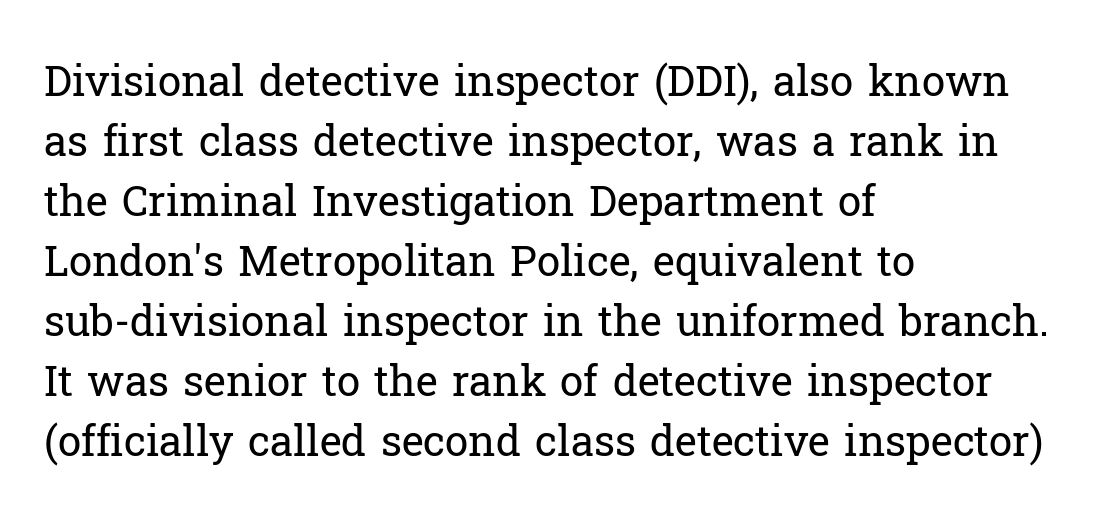
The image shows 42 px regular-weight serif type, upright; set left-aligned, normal line spacing (1.43x), normal letter spacing, not underlined; low stroke contrast and a medium x-height.
